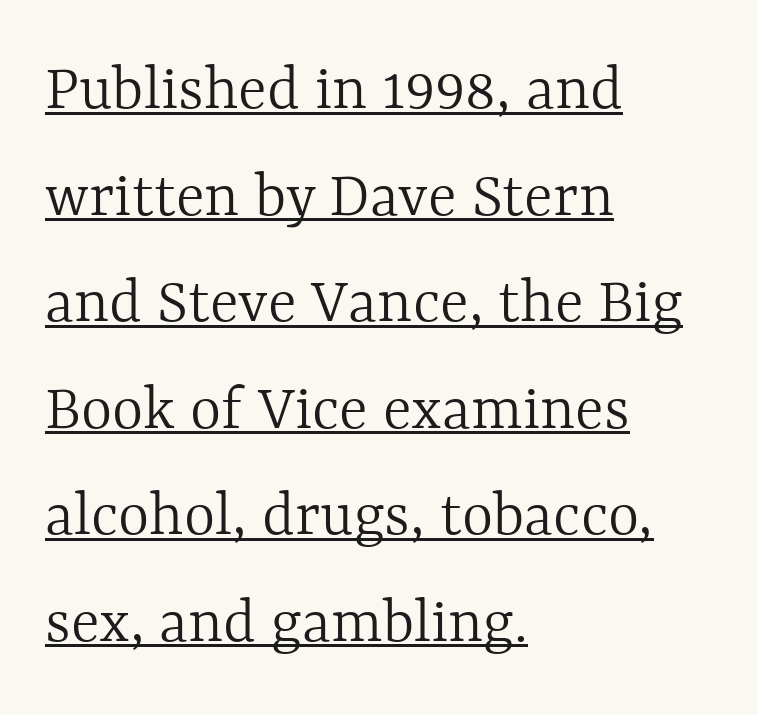
The image shows 67 px light type, upright; set left-aligned, normal line spacing (1.59x), normal letter spacing, underlined; a medium x-height.
